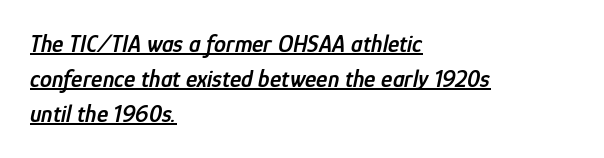
Layout note: lines flush left. In terms of posture, this sample is oblique. As a designer I'd log this as weight 600, semibold. Look at the tracking — it's just the regular setting, nothing added. Does a line run under the words? Yes, clearly.
